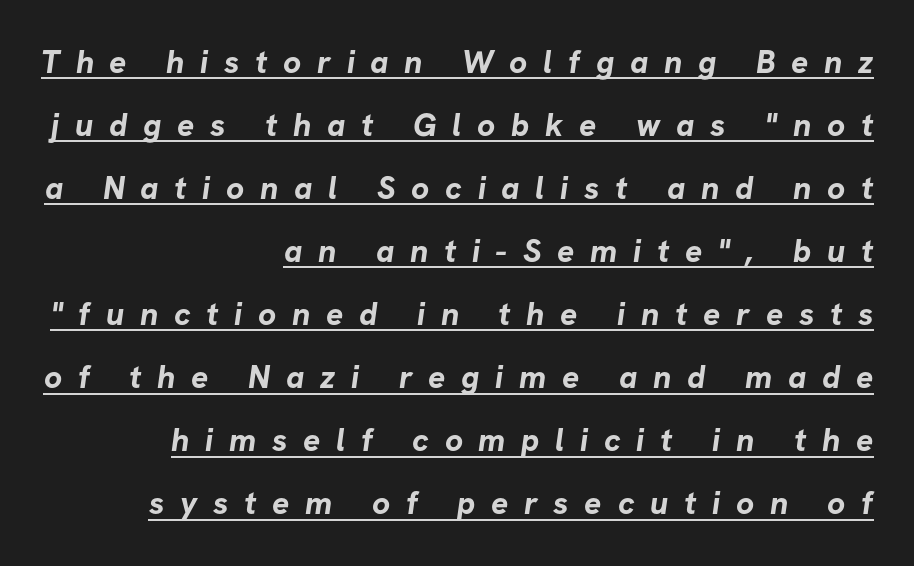
{"serif": "no", "bold": "yes", "weight": "bold", "width": "normal", "stroke_contrast": "low", "x_height": "medium", "monospaced": "no", "underline": "yes", "align": "right", "line_spacing": "loose", "line_spacing_ratio": 1.97, "letter_spacing": "wide", "letter_spacing_em": 0.49, "glyph_px": 32}
